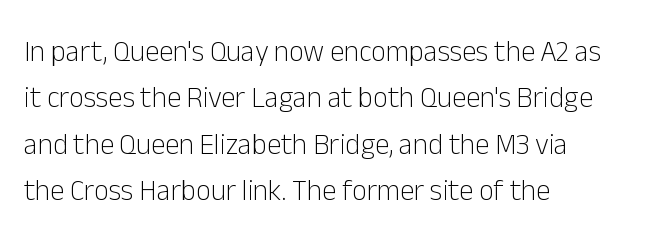
{"serif": "no", "italic": "no", "bold": "no", "weight": "light", "width": "normal", "stroke_contrast": "low", "x_height": "medium", "monospaced": "no", "underline": "no", "align": "left", "line_spacing": "normal", "line_spacing_ratio": 1.6, "letter_spacing": "normal", "letter_spacing_em": 0.0, "glyph_px": 29}
